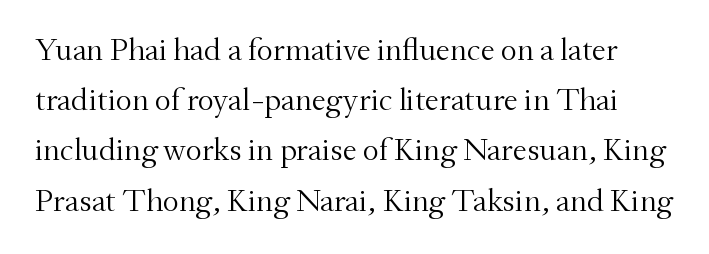
{"serif": "yes", "italic": "no", "bold": "no", "weight": "light", "width": "normal", "stroke_contrast": "medium", "x_height": "small", "monospaced": "no", "underline": "no", "line_spacing": "normal", "line_spacing_ratio": 1.57, "letter_spacing": "normal", "letter_spacing_em": 0.0, "glyph_px": 32}
